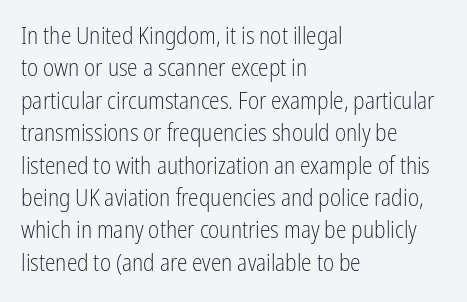
The image shows 24 px text type, upright; set left-aligned, normal line spacing (1.35x), normal letter spacing, not underlined.
